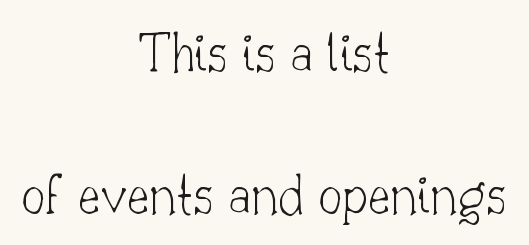
The image shows 59 px thin serif type, upright; set centered, loose line spacing (2.41x), normal letter spacing, not underlined; low stroke contrast and a small x-height.
